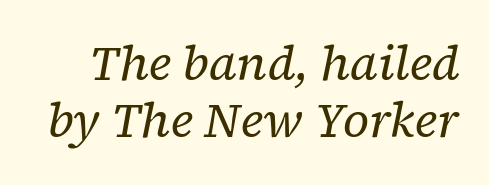
Caption: face not bold, strokes unweighted. The letters are slanted; this is an italic face. The foot of each line stays bare and open. Is this a fixed-width face? No — the glyphs have proportional, varying widths. The letters carry serifs — small finishing strokes at the ends of their stems. No extra tracking has been applied to these lines.
